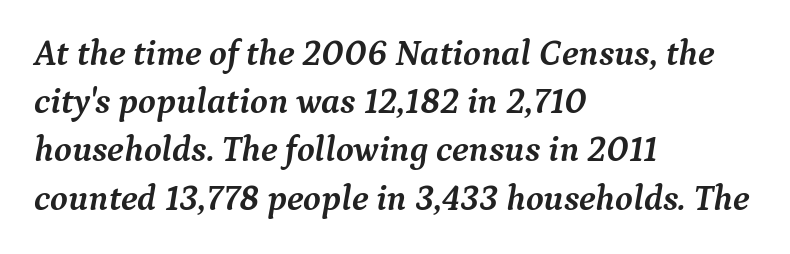
{"serif": "yes", "italic": "yes", "lean": "right", "slant_degrees": 9, "bold": "yes", "weight": "semibold", "width": "normal", "stroke_contrast": "medium", "x_height": "medium", "monospaced": "no", "underline": "no", "align": "left", "line_spacing": "normal", "line_spacing_ratio": 1.34, "letter_spacing": "normal", "letter_spacing_em": 0.0, "glyph_px": 36}
